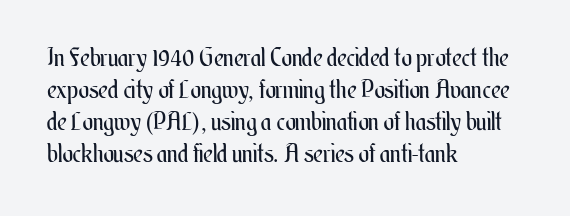
Glance below the letters and you will spot only blank space. The weight tops out at a normal text grade. Teacher's note: observe the even left margin — that is flush-left alignment. Interline gaps are of average width in this sample. In terms of posture, this sample is upright.
